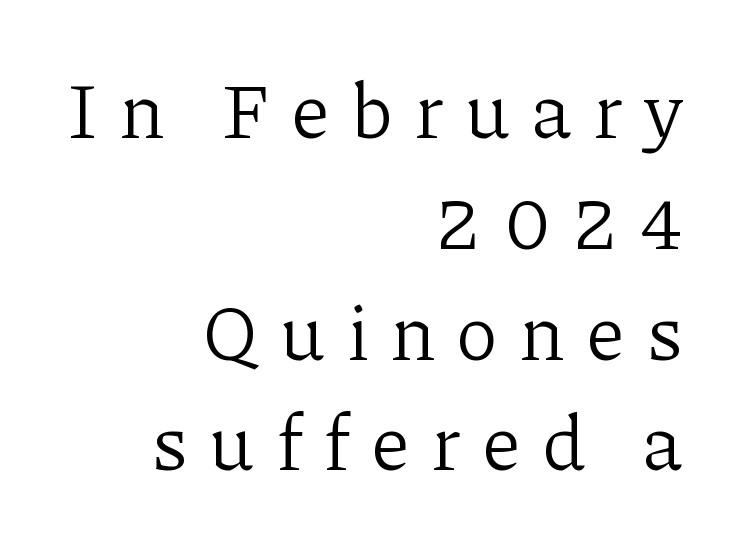
The letters look calm and open, with moderate or lighter stems. The face used here is proportionally spaced, like ordinary book or web type. Note: serifs present on the glyphs. The specimen omits any rule beneath the text block's lines.
